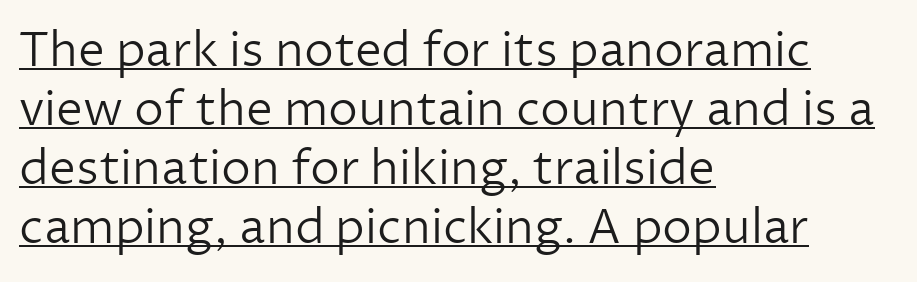
The image shows 48 px light sans-serif type, upright; set left-aligned, line spacing 1.23x, normal letter spacing, underlined; low stroke contrast and a medium x-height.
